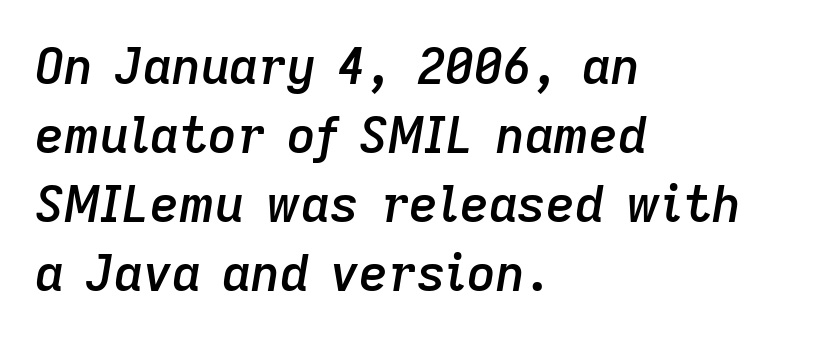
If you drew a ruler down the left edge, every line would touch it. Spacing verdict: proportional, widths tailored to each character. Baseline-to-baseline distance is the conventional proportion of letter height. The rendering keeps characters at their native spacing. Look at the stroke-to-counter ratio: somewhat heavy, a semibold.
